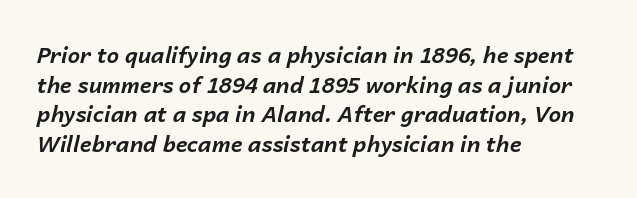
Q: Is the text bold? A: Yes.
Q: Is the text italic (slanted)? A: Yes, it leans right by about 14 degrees.
Q: Is the text underlined? A: No.
Q: How is the paragraph aligned? A: Left-aligned.
Q: Is the spacing between letters normal or unusually wide? A: Normal.
Q: Is the spacing between lines tight, normal or loose? A: Normal.
